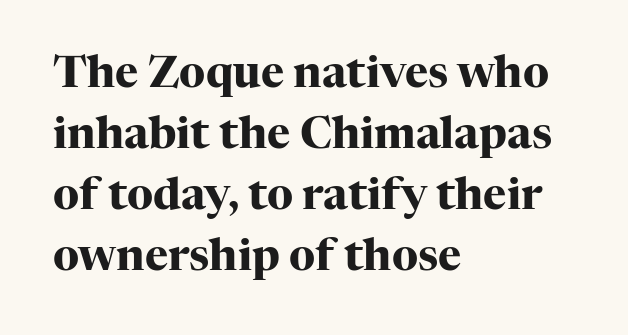
Spacing verdict: proportional, widths tailored to each character. Every row of glyphs begins at an identical x-position on the left. Italic? Not at all — the glyphs are vertical. In terms of letterform style, serifs are clearly present. Thick stems and heavy bowls — unmistakably bold.
